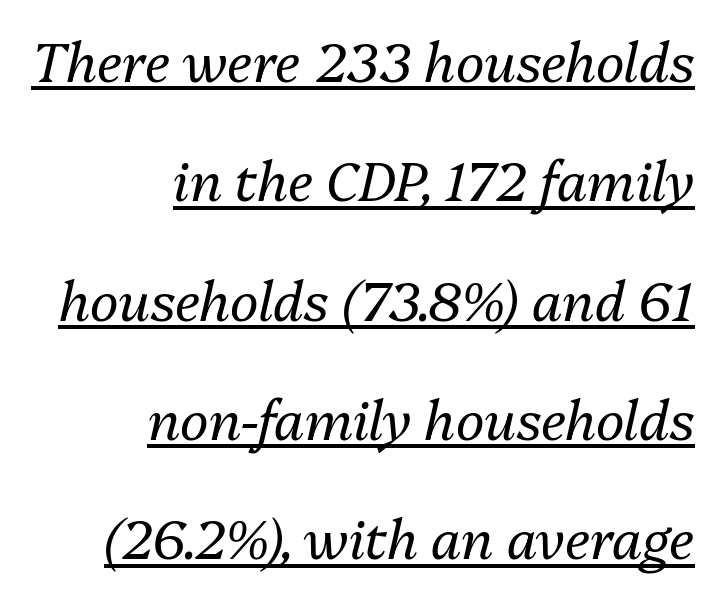
{"italic": "yes", "lean": "right", "slant_degrees": 13, "bold": "no", "weight": "regular", "width": "normal", "stroke_contrast": "medium", "x_height": "medium", "monospaced": "no", "underline": "yes", "align": "right", "line_spacing": "loose", "line_spacing_ratio": 2.21, "letter_spacing": "normal", "letter_spacing_em": 0.0, "glyph_px": 54}
